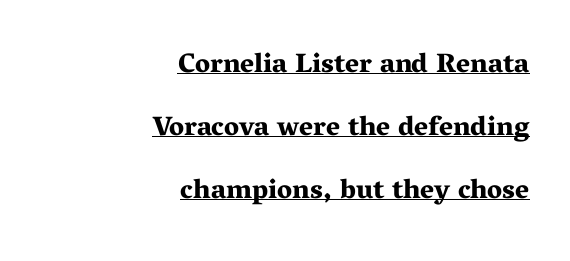
Has an underline been added? It has. This sample uses plain, unmodified letter spacing. The block of text is sparse from top to bottom, with ample space between rows. The strokes are fattened all the way to bold. Quick note: not italic, upright. Where is the straight margin? On the right.
